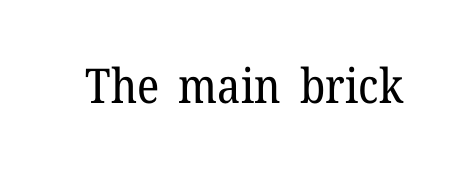
Q: Is the text bold? A: No.
Q: Is the text italic (slanted)? A: No, it is upright.
Q: Is the typeface a serif or a sans-serif typeface? A: Serif.
Q: Is the text underlined? A: No.
Q: Is the spacing between letters normal or unusually wide? A: Normal.
Q: Width (condensed, normal, or wide)? A: Normal.
Q: Stroke contrast? A: Low.
Q: x-height? A: Medium.
Q: Monospaced? A: No.
